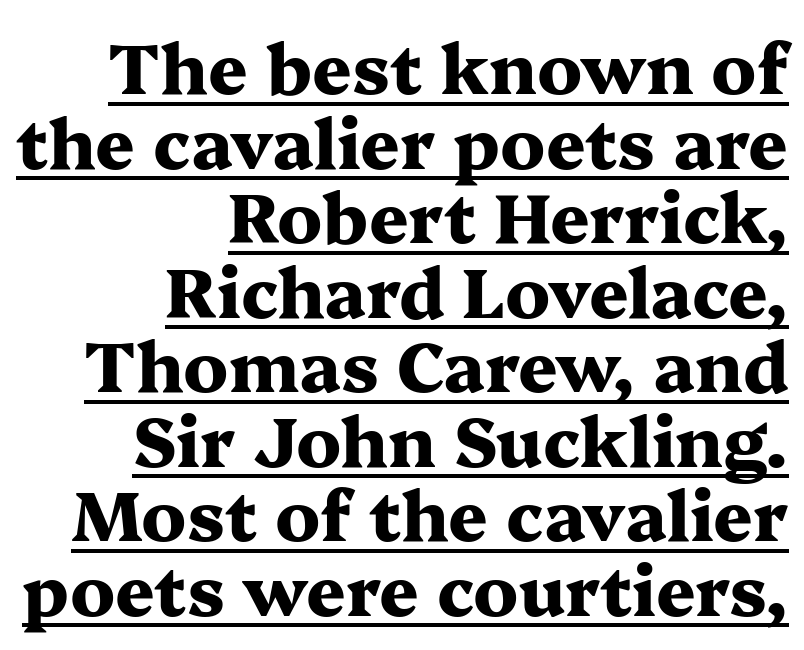
The image shows 69 px heavy, wide serif type, upright; set right-aligned, tight line spacing (1.08x), normal letter spacing, underlined; medium stroke contrast and a medium x-height.
